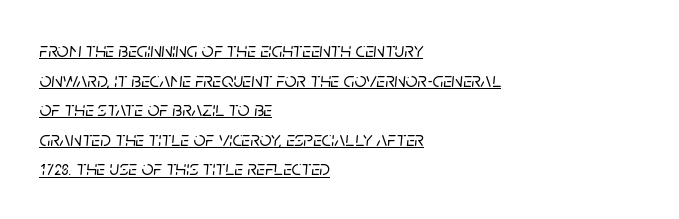
{"italic": "yes", "lean": "right", "slant_degrees": 5, "underline": "yes", "align": "left", "line_spacing": "normal", "line_spacing_ratio": 1.41, "letter_spacing": "normal", "letter_spacing_em": 0.0, "glyph_px": 21}
